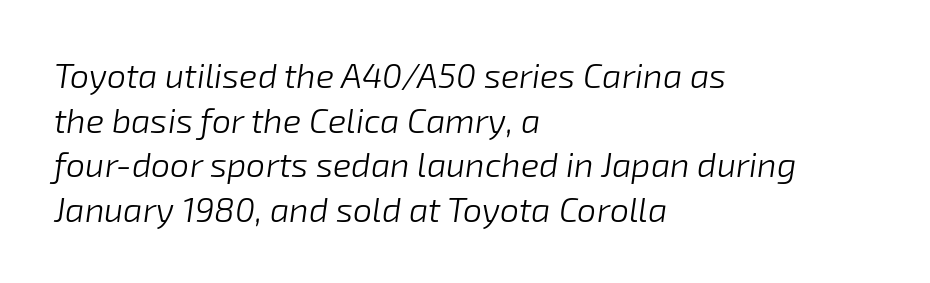
The image shows 34 px light type, italic (leaning right); set left-aligned, normal line spacing (1.31x), normal letter spacing, not underlined; low stroke contrast and a medium x-height.
